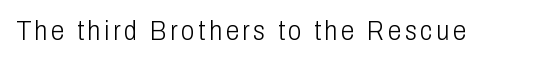
Q: Is the text bold? A: No.
Q: Is the text italic (slanted)? A: No, it is upright.
Q: Is the text underlined? A: No.
